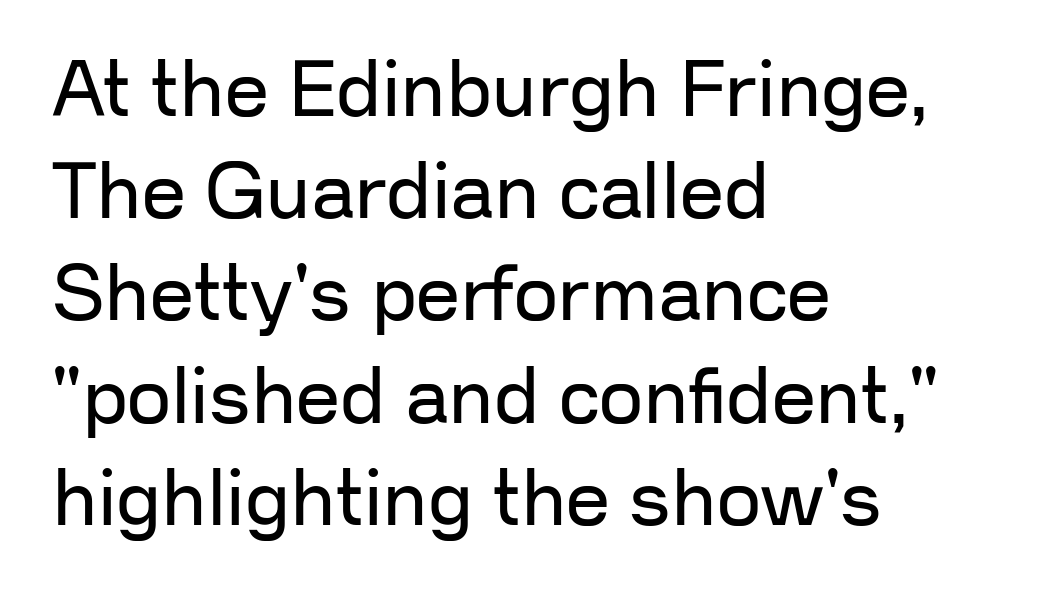
{"serif": "no", "italic": "no", "bold": "no", "weight": "regular", "width": "normal", "stroke_contrast": "low", "x_height": "medium", "monospaced": "no", "underline": "no", "align": "left", "line_spacing": "normal", "line_spacing_ratio": 1.31, "letter_spacing": "normal", "letter_spacing_em": 0.0, "glyph_px": 78}
